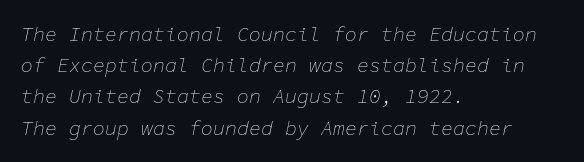
Leading matches the norm, producing a regular column. When letters slant like this, we call the style italic. The cut favours lightness, reaching ordinary text weight at its darkest. Letters rest on an invisible, unmarked baseline.
